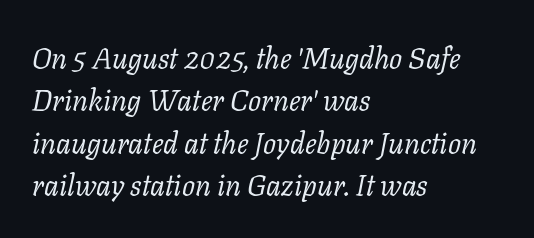
Q: Is the text bold? A: No.
Q: Is the text italic (slanted)? A: Yes, it leans right by about 11 degrees.
Q: Is the typeface a serif or a sans-serif typeface? A: Serif.
Q: Is the text underlined? A: No.
Q: How is the paragraph aligned? A: Left-aligned.
Q: Is the spacing between letters normal or unusually wide? A: Normal.
Q: Is the spacing between lines tight, normal or loose? A: Normal.
Q: Width (condensed, normal, or wide)? A: Normal.
Q: Stroke contrast? A: Low.
Q: x-height? A: Medium.
Q: Monospaced? A: No.
